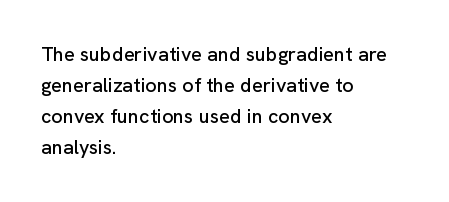
{"italic": "no", "underline": "no", "align": "left", "line_spacing": "normal", "line_spacing_ratio": 1.55, "letter_spacing": "normal", "letter_spacing_em": 0.0, "glyph_px": 20}
